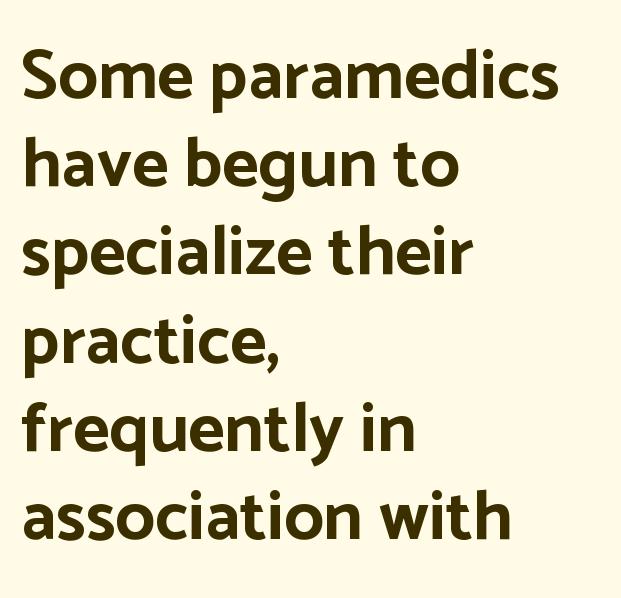
Q: Is the text bold? A: Yes.
Q: Is the text italic (slanted)? A: No, it is upright.
Q: Is the typeface a serif or a sans-serif typeface? A: Sans-serif.
Q: Is the text underlined? A: No.
Q: How is the paragraph aligned? A: Left-aligned.
Q: Is the spacing between letters normal or unusually wide? A: Normal.
Q: Is the spacing between lines tight, normal or loose? A: Normal.
Q: Width (condensed, normal, or wide)? A: Normal.
Q: Stroke contrast? A: Low.
Q: x-height? A: Medium.
Q: Monospaced? A: No.
